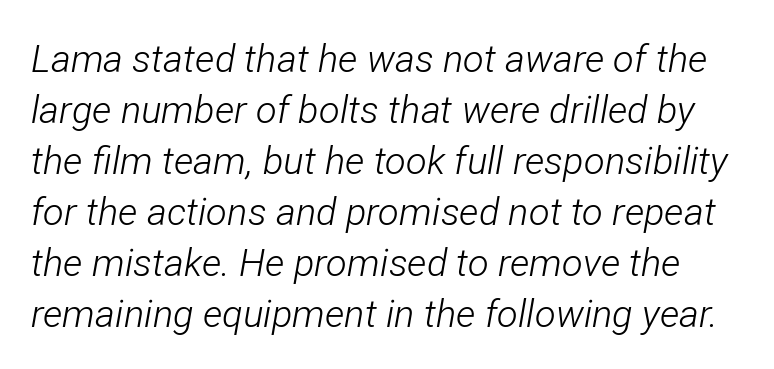
{"italic": "yes", "lean": "right", "slant_degrees": 12, "bold": "no", "weight": "light", "width": "condensed", "stroke_contrast": "low", "x_height": "medium", "monospaced": "no", "underline": "no", "line_spacing": "normal", "line_spacing_ratio": 1.34, "letter_spacing": "normal", "letter_spacing_em": 0.0, "glyph_px": 38}
